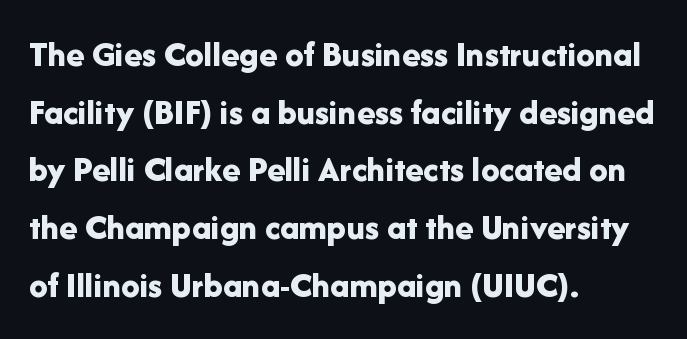
Q: Is the text bold? A: Yes.
Q: Is the text italic (slanted)? A: No, it is upright.
Q: Is the typeface a serif or a sans-serif typeface? A: Sans-serif.
Q: Is the text underlined? A: No.
Q: How is the paragraph aligned? A: Left-aligned.
Q: Is the spacing between letters normal or unusually wide? A: Normal.
Q: Is the spacing between lines tight, normal or loose? A: Normal.
Q: Width (condensed, normal, or wide)? A: Normal.
Q: Stroke contrast? A: Low.
Q: x-height? A: Medium.
Q: Monospaced? A: No.
